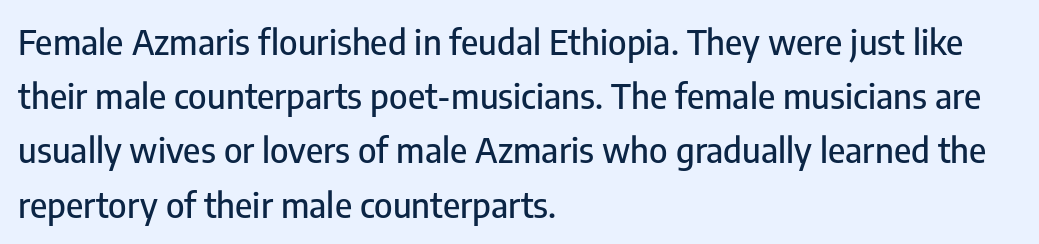
Q: Is the text italic (slanted)? A: No, it is upright.
Q: Is the typeface a serif or a sans-serif typeface? A: Sans-serif.
Q: Is the text underlined? A: No.
Q: How is the paragraph aligned? A: Left-aligned.
Q: Is the spacing between letters normal or unusually wide? A: Normal.
Q: Is the spacing between lines tight, normal or loose? A: Normal.
Q: Width (condensed, normal, or wide)? A: Condensed.
Q: Stroke contrast? A: Low.
Q: x-height? A: Medium.
Q: Monospaced? A: No.
